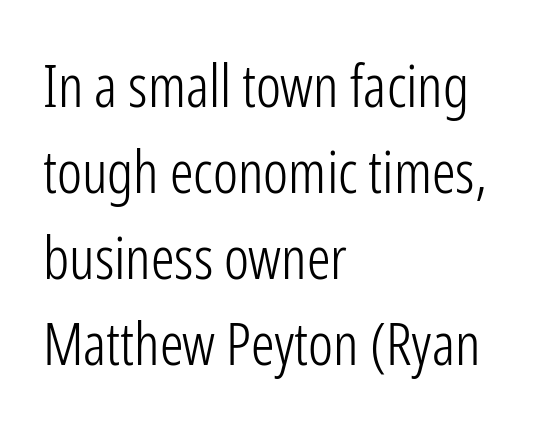
{"serif": "no", "italic": "no", "bold": "no", "weight": "light", "width": "condensed", "stroke_contrast": "low", "x_height": "medium", "monospaced": "no", "underline": "no", "align": "left", "line_spacing": "normal", "line_spacing_ratio": 1.46, "letter_spacing": "normal", "letter_spacing_em": 0.0, "glyph_px": 59}
